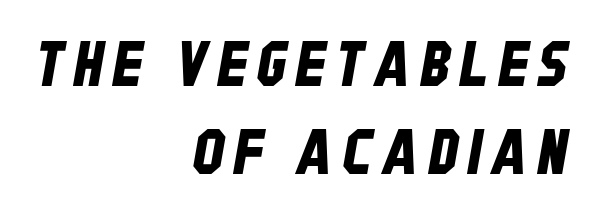
{"serif": "no", "width": "condensed", "stroke_contrast": "low", "x_height": "large", "monospaced": "no", "underline": "no", "align": "right", "line_spacing": "normal", "line_spacing_ratio": 1.42, "glyph_px": 62}
